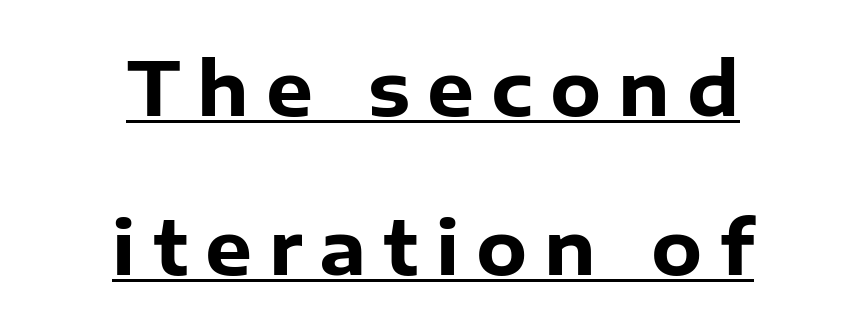
The image shows 74 px heavy sans-serif type, upright; set centered, loose line spacing (2.15x), unusually wide letter spacing (+0.23 em), underlined; low stroke contrast and a medium x-height.
